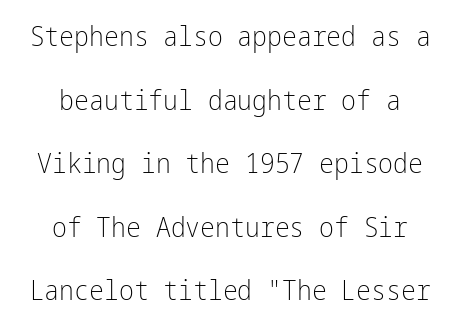
Clear beneath every line of the passage. Every character sits straight up, as roman type does. The type is set solid horizontally, with unmodified tracking. The space between consecutive lines is lavish. Nothing heavy about these letters — not bold at all. Nothing sits at the stroke ends, so this counts as sans-serif.
